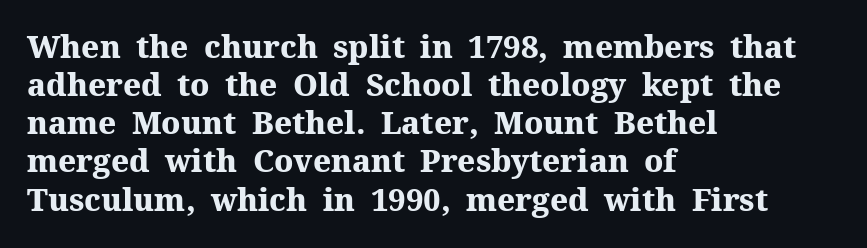
{"serif": "yes", "italic": "no", "bold": "yes", "weight": "heavy", "width": "normal", "stroke_contrast": "medium", "x_height": "medium", "monospaced": "no", "underline": "no", "align": "left", "line_spacing_ratio": 1.23, "letter_spacing": "normal", "letter_spacing_em": 0.0, "glyph_px": 31}
